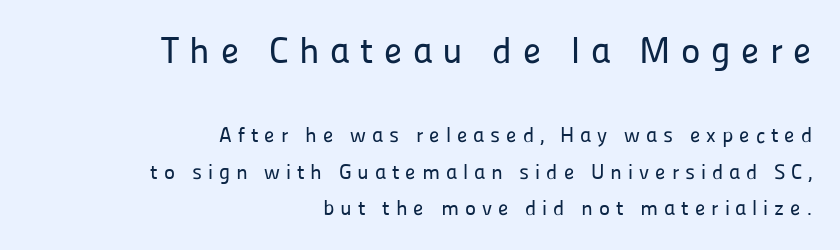
The image shows 37 px sans-serif type, upright; set right-aligned, line spacing 1.74x, unusually wide letter spacing (+0.28 em), not underlined; the first (top) block is 1.76x larger; low stroke contrast and a medium x-height.
